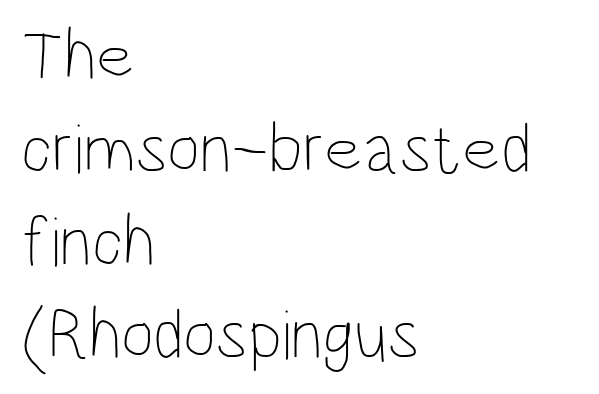
Q: Is the text bold? A: No.
Q: Is the text italic (slanted)? A: No, it is upright.
Q: Is the text underlined? A: No.
Q: How is the paragraph aligned? A: Left-aligned.
Q: Is the spacing between letters normal or unusually wide? A: Normal.
Q: Is the spacing between lines tight, normal or loose? A: Normal.
Q: Width (condensed, normal, or wide)? A: Condensed.
Q: Stroke contrast? A: Low.
Q: x-height? A: Large.
Q: Monospaced? A: No.
